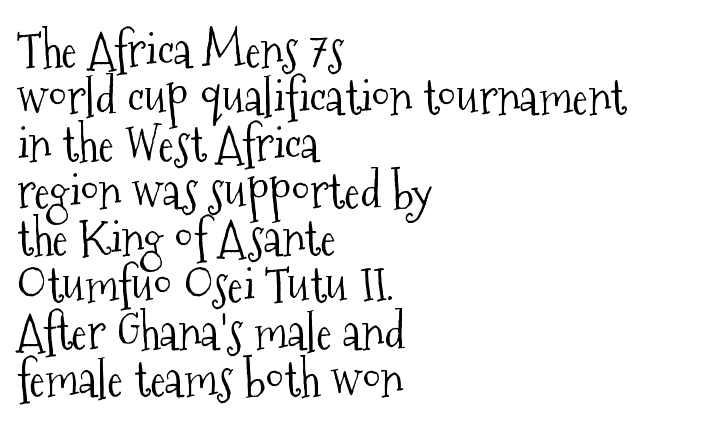
The image shows 48 px light, condensed serif type, upright; set left-aligned, tight line spacing (0.98x), normal letter spacing, not underlined; medium stroke contrast and a medium x-height.
